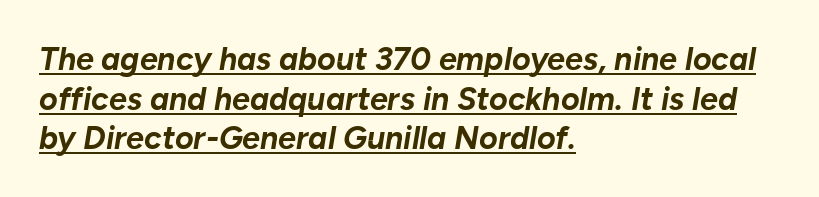
{"italic": "yes", "lean": "right", "slant_degrees": 10, "bold": "yes", "weight": "bold", "width": "normal", "stroke_contrast": "low", "x_height": "medium", "monospaced": "no", "underline": "yes", "align": "left", "line_spacing_ratio": 1.24, "letter_spacing": "normal", "letter_spacing_em": 0.0, "glyph_px": 32}
